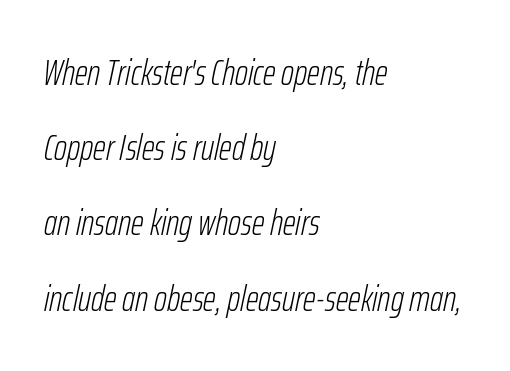
{"italic": "yes", "lean": "right", "slant_degrees": 12, "bold": "no", "weight": "light", "width": "condensed", "stroke_contrast": "low", "x_height": "medium", "monospaced": "no", "underline": "no", "align": "left", "line_spacing": "loose", "line_spacing_ratio": 2.09, "letter_spacing": "normal", "letter_spacing_em": 0.0, "glyph_px": 36}
